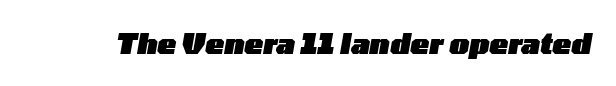
Q: Is the text bold? A: Yes.
Q: Is the text italic (slanted)? A: Yes, it leans right by about 10 degrees.
Q: Is the text underlined? A: No.
Q: Is the spacing between letters normal or unusually wide? A: Normal.
Q: Width (condensed, normal, or wide)? A: Wide.
Q: Stroke contrast? A: Low.
Q: x-height? A: Medium.
Q: Monospaced? A: No.
